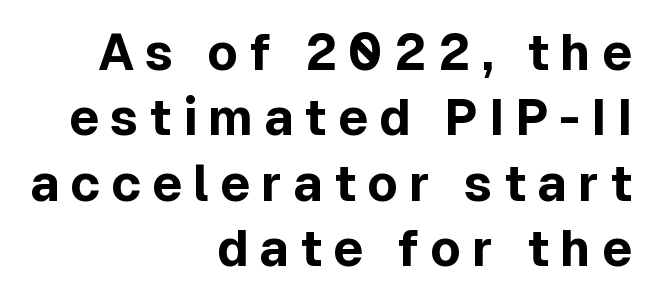
Q: Is the text bold? A: Yes.
Q: Is the text italic (slanted)? A: No, it is upright.
Q: Is the typeface a serif or a sans-serif typeface? A: Sans-serif.
Q: Is the text underlined? A: No.
Q: How is the paragraph aligned? A: Right-aligned.
Q: Is the spacing between letters normal or unusually wide? A: Unusually wide.
Q: Is the spacing between lines tight, normal or loose? A: Normal.
Q: Width (condensed, normal, or wide)? A: Normal.
Q: x-height? A: Medium.
Q: Monospaced? A: No.
